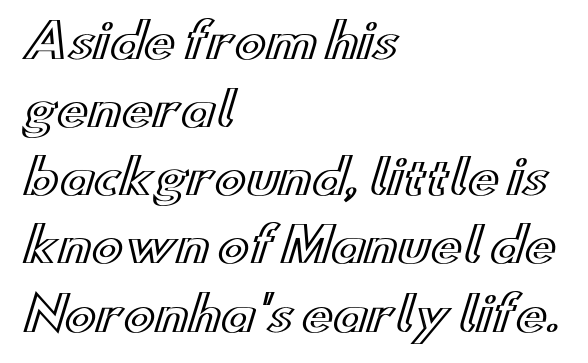
The lines are quadded left. A normal amount of white space separates one row of letters from the next. A typesetter would call this proportional, since set widths differ per character. Nobody drew a line under any word here. What stands out about the letter spacing? Nothing — it is the standard amount.
